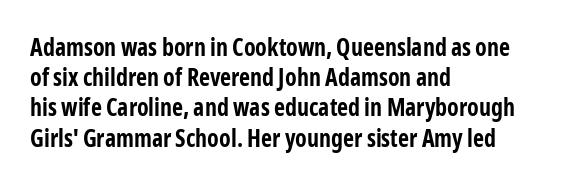
The image shows 24 px bold type, upright; set left-aligned, normal line spacing (1.26x), normal letter spacing, not underlined.
